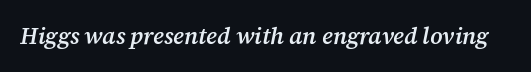
{"italic": "yes", "lean": "right", "slant_degrees": 12, "bold": "semi", "underline": "no", "letter_spacing": "normal", "letter_spacing_em": 0.0, "glyph_px": 23}
